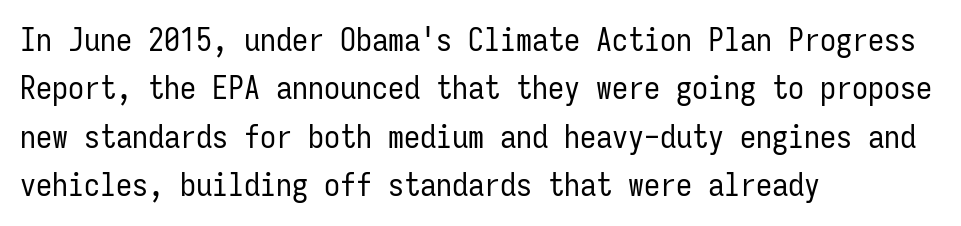
Descenders are the only things crossing below the line. In terms of letterform style, serifs are entirely absent. Between one letter and the next there's only the usual sliver of space. Nope, not italic — everything's standing straight. This sample has the even, mechanical cadence of fixed-width lettering. A classic flush-left, rag-right setting is used for this passage.
